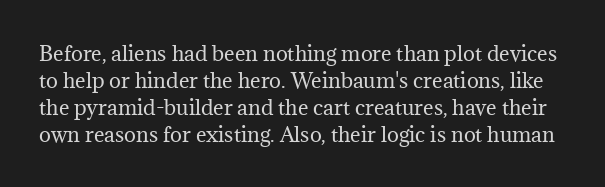
The image shows 20 px text type, upright; set normal line spacing (1.35x), normal letter spacing, not underlined.
